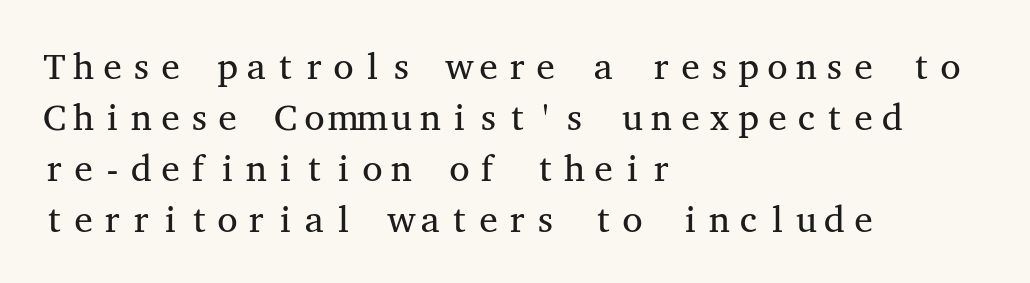
{"serif": "yes", "italic": "no", "bold": "no", "weight": "regular", "width": "wide", "stroke_contrast": "medium", "x_height": "medium", "monospaced": "yes", "underline": "no", "align": "left", "line_spacing": "normal", "line_spacing_ratio": 1.38, "letter_spacing": "normal", "letter_spacing_em": 0.0, "glyph_px": 37}
